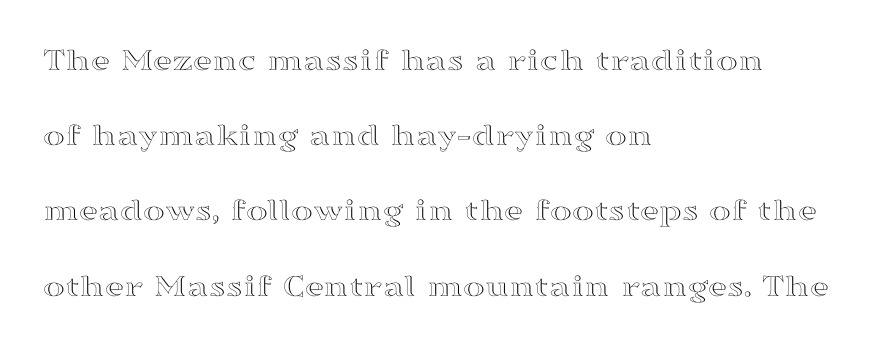
Q: Is the text italic (slanted)? A: No, it is upright.
Q: Is the text underlined? A: No.
Q: How is the paragraph aligned? A: Left-aligned.
Q: Is the spacing between letters normal or unusually wide? A: Normal.
Q: Is the spacing between lines tight, normal or loose? A: Loose.
Q: Width (condensed, normal, or wide)? A: Wide.
Q: x-height? A: Medium.
Q: Monospaced? A: No.
